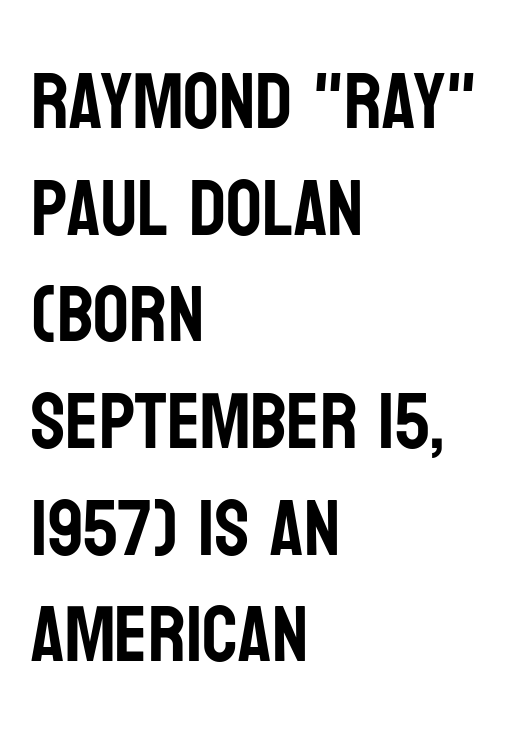
Think of a printed novel: that variable character pitch is what you see here. The letterforms sit shoulder to shoulder at normal distance. No feet cap the strokes, marking this as sans-serif type. Every stem runs plumb, perpendicular to the baseline.
